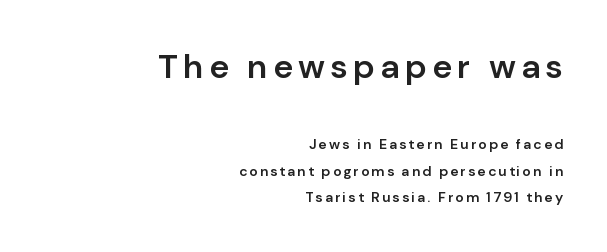
Q: Is the text bold? A: Semi-bold.
Q: Is the text italic (slanted)? A: No, it is upright.
Q: Is the typeface a serif or a sans-serif typeface? A: Sans-serif.
Q: Is the text underlined? A: No.
Q: How is the paragraph aligned? A: Right-aligned.
Q: Which block of text is set in a larger size, the first (top) or the second (bottom)? A: The first (top) one.
Q: Width (condensed, normal, or wide)? A: Normal.
Q: Stroke contrast? A: Low.
Q: x-height? A: Medium.
Q: Monospaced? A: No.
